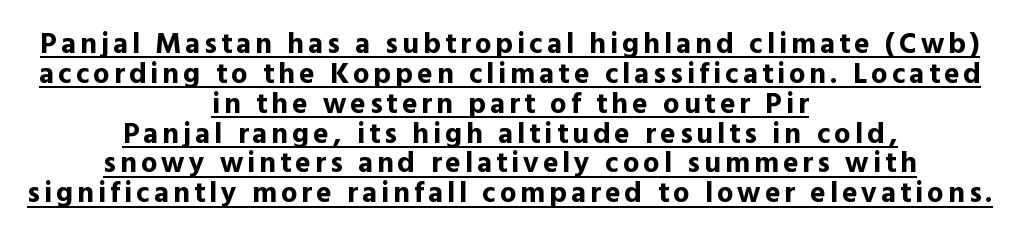
A student would call this center alignment; a typographer would say set centered. The rendered words wear a rule along their underside. The face used here is proportionally spaced, like ordinary book or web type. Bold? Absolutely — the strokes are thick and heavy. A roman cut, with each character standing at attention. This rendering employs a face without finishing strokes, i.e., a sans-serif.
